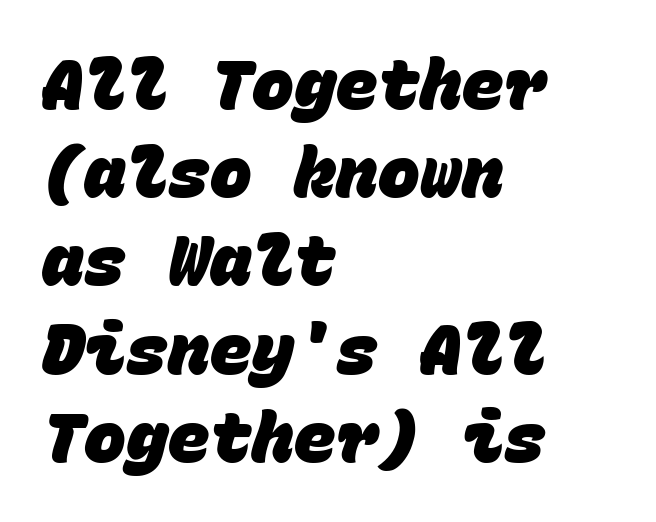
{"serif": "no", "bold": "yes", "weight": "heavy", "width": "normal", "stroke_contrast": "low", "x_height": "large", "monospaced": "yes", "underline": "no", "align": "left", "line_spacing": "normal", "line_spacing_ratio": 1.26, "letter_spacing": "normal", "letter_spacing_em": 0.0, "glyph_px": 70}
